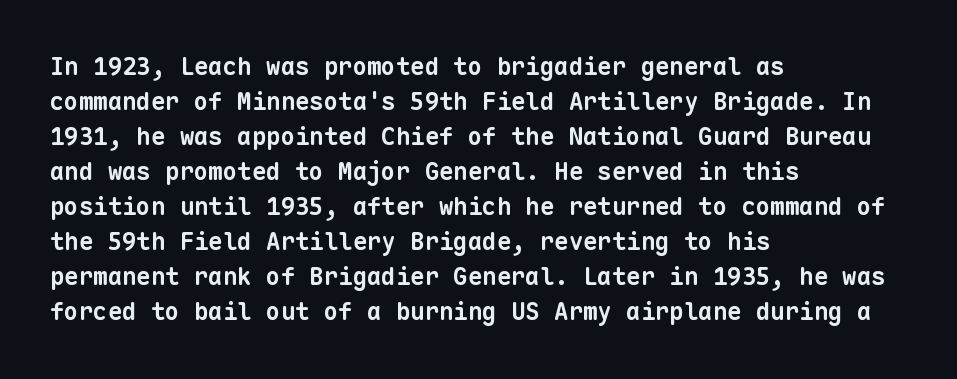
{"bold": "yes", "underline": "no", "align": "left", "line_spacing": "normal", "line_spacing_ratio": 1.46, "letter_spacing": "normal", "letter_spacing_em": 0.0, "glyph_px": 24}
